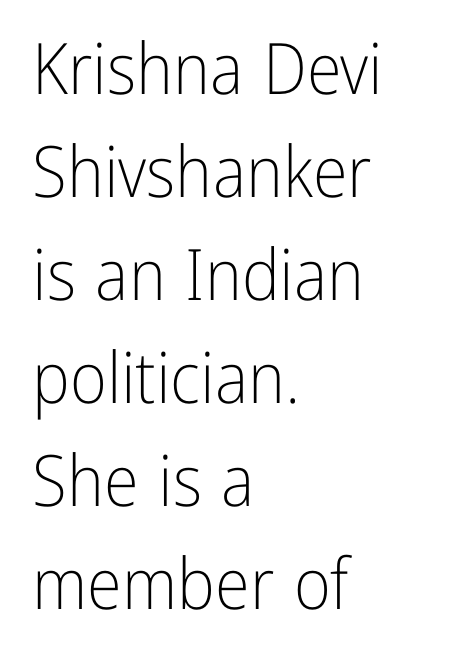
The image shows 71 px light, condensed sans-serif type, upright; set left-aligned, normal line spacing (1.45x), normal letter spacing, not underlined; low stroke contrast and a medium x-height.
